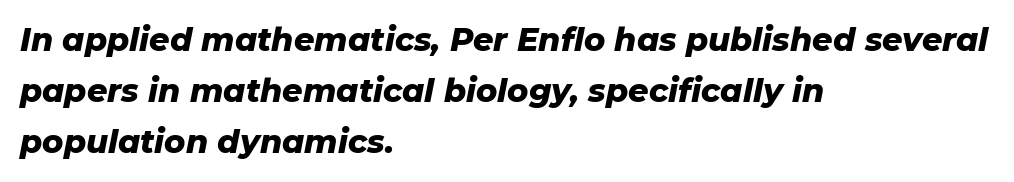
{"italic": "yes", "lean": "right", "slant_degrees": 11, "bold": "yes", "weight": "heavy", "width": "normal", "stroke_contrast": "low", "x_height": "medium", "monospaced": "no", "underline": "no", "align": "left", "line_spacing": "normal", "line_spacing_ratio": 1.59, "letter_spacing": "normal", "letter_spacing_em": 0.0, "glyph_px": 32}
